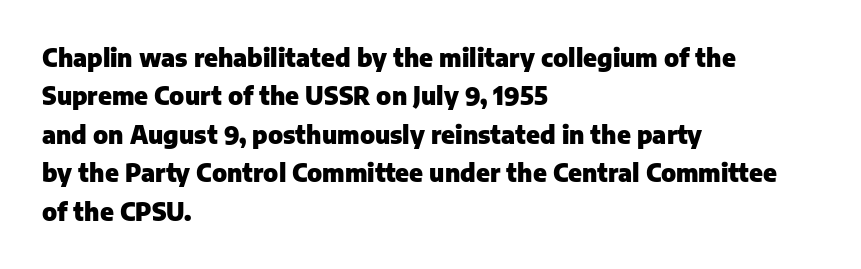
The image shows 24 px bold type, upright; set left-aligned, normal line spacing (1.6x), normal letter spacing, not underlined.
